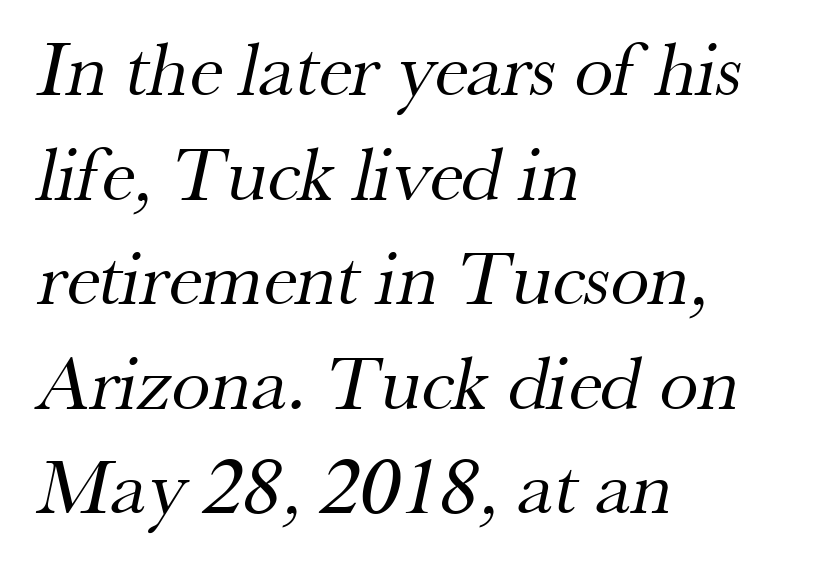
How are the letters spaced? Ordinarily, with no added tracking. The strokes are not fattened; the text isn't bold. Decoration check: the copy has no underline. Is this a sans? No — the strokes have serifs.
